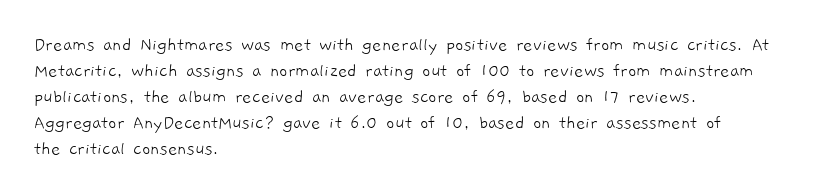
Honestly, there is no underline to notice here at all. Every row of glyphs begins at an identical x-position on the left. Inter-character spacing is left at the font's built-in metrics. No heavy texture on the line: the type isn't bold. Normally led — the rows are evenly, conventionally spaced.
